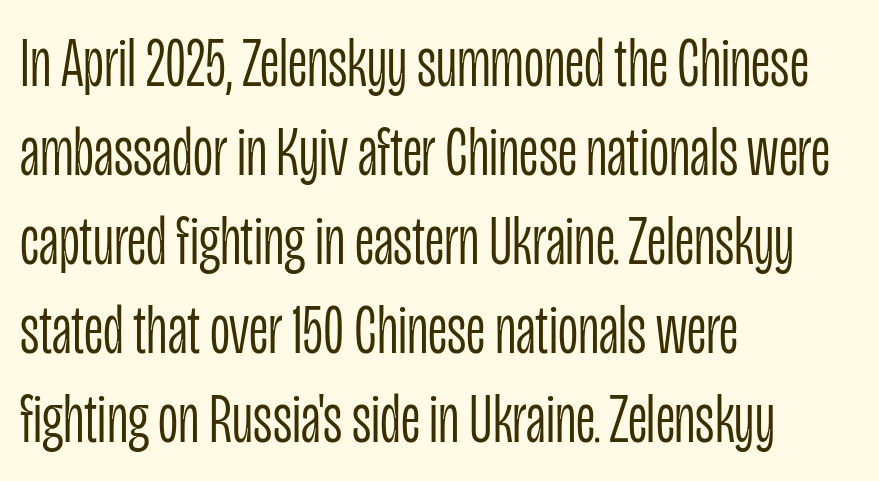
{"serif": "no", "italic": "no", "bold": "no", "weight": "light", "width": "condensed", "stroke_contrast": "low", "x_height": "large", "monospaced": "no", "underline": "no", "align": "left", "line_spacing": "normal", "line_spacing_ratio": 1.27, "letter_spacing": "normal", "letter_spacing_em": 0.0, "glyph_px": 70}
